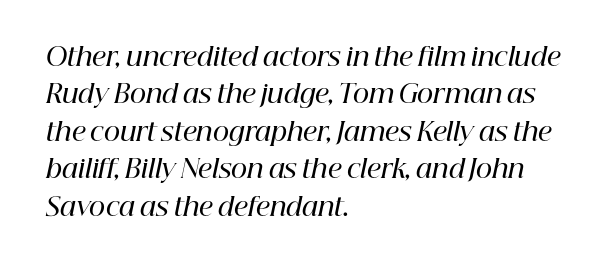
The image shows 25 px text type, italic (leaning right); set left-aligned, normal line spacing (1.5x), normal letter spacing, not underlined.
